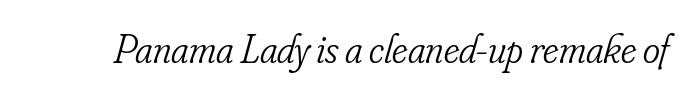
Q: Is the text bold? A: No.
Q: Is the text italic (slanted)? A: Yes, it leans right by about 16 degrees.
Q: Is the typeface a serif or a sans-serif typeface? A: Serif.
Q: Is the text underlined? A: No.
Q: Is the spacing between letters normal or unusually wide? A: Normal.
Q: Width (condensed, normal, or wide)? A: Condensed.
Q: Stroke contrast? A: Low.
Q: x-height? A: Small.
Q: Monospaced? A: No.
